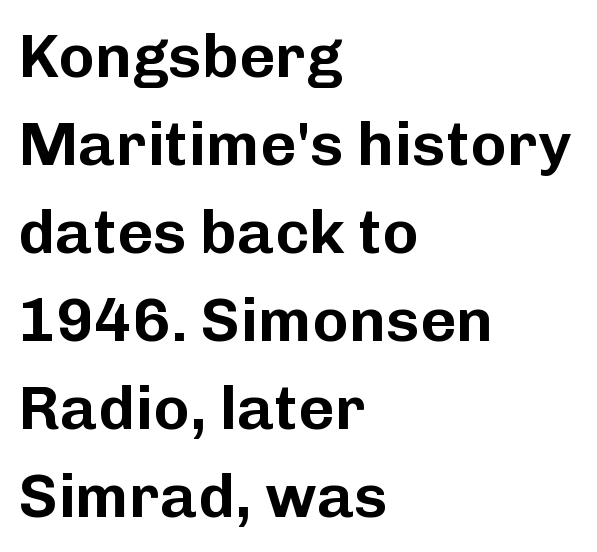
The rendering shows plain stroke endings on the letterforms — a sans-serif design. The line texture is even and compact thanks to regular tracking. You could not count columns in this text — the font is proportionally spaced. Underline: absent. Every row of glyphs begins at an identical x-position on the left. This block has exactly the height ordinary leading produces.
